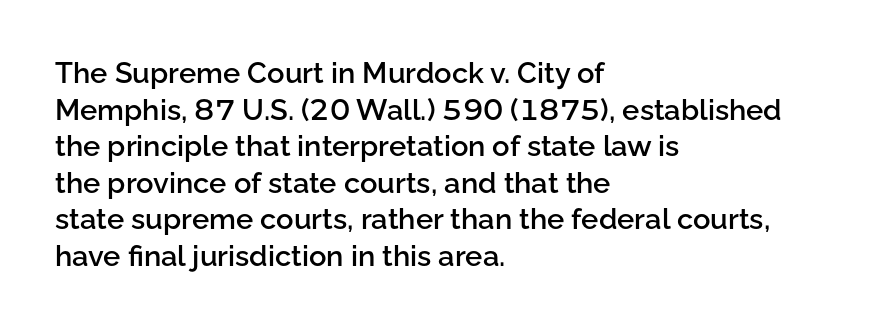
{"serif": "no", "italic": "no", "bold": "semi", "weight": "semibold", "width": "normal", "stroke_contrast": "low", "x_height": "medium", "monospaced": "no", "underline": "no", "align": "left", "line_spacing": "normal", "line_spacing_ratio": 1.26, "letter_spacing": "normal", "letter_spacing_em": 0.0, "glyph_px": 29}
